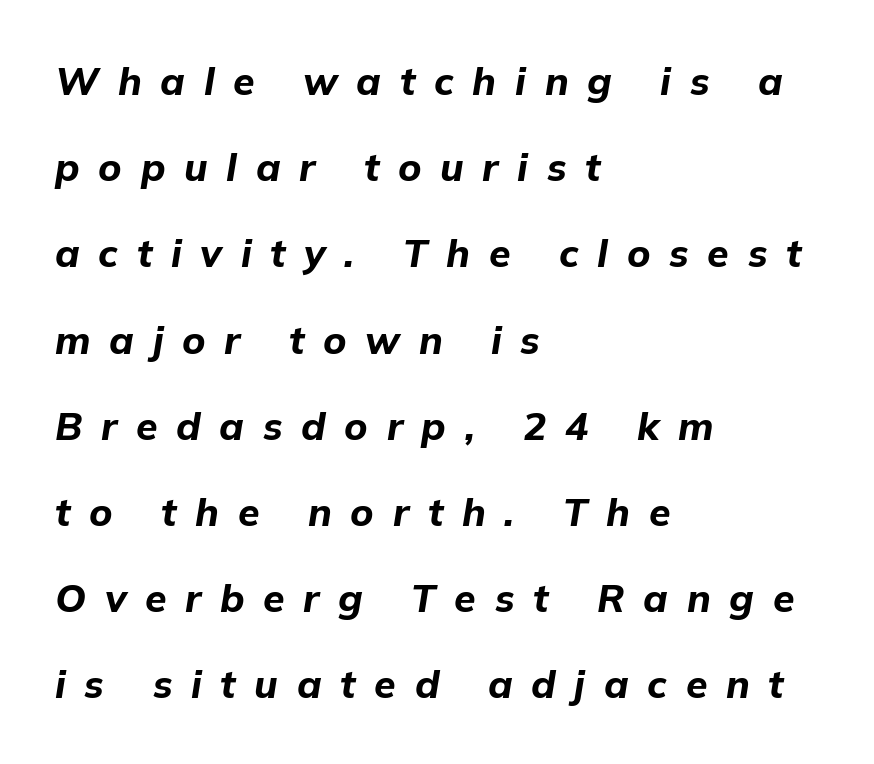
Emphasis-style slanted type is in use. The strip under each line holds only bare page. A typesetter would call this proportional, since set widths differ per character. Look at the stroke-to-counter ratio: heavy, a bold. Display-style spreading of the glyphs; the letterfit is very open. Line starts are locked; line ends wander.
